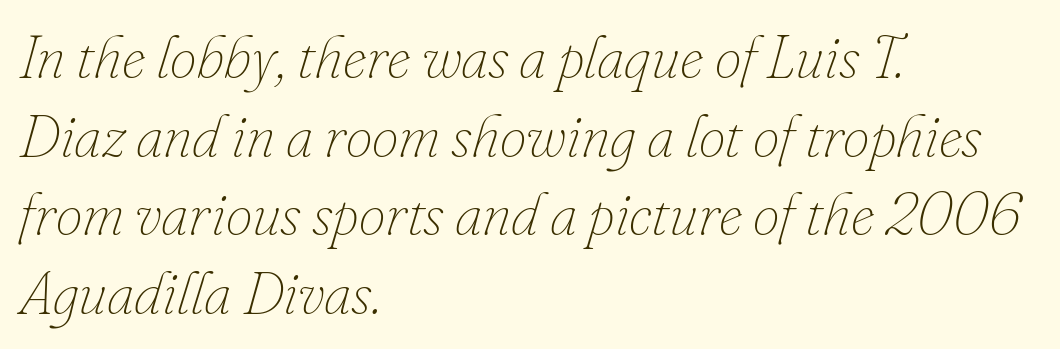
{"italic": "yes", "lean": "right", "slant_degrees": 16, "bold": "no", "weight": "thin", "width": "normal", "stroke_contrast": "low", "x_height": "small", "monospaced": "no", "underline": "no", "align": "left", "line_spacing": "normal", "line_spacing_ratio": 1.31, "letter_spacing": "normal", "letter_spacing_em": 0.0, "glyph_px": 60}
